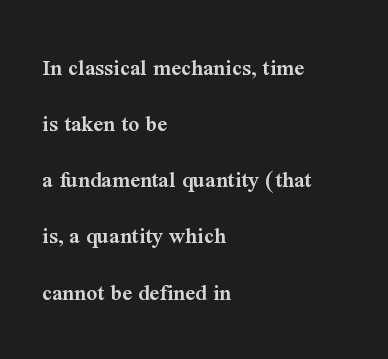
Q: Is the text bold? A: Semi-bold.
Q: Is the text italic (slanted)? A: No, it is upright.
Q: Is the text underlined? A: No.
Q: How is the paragraph aligned? A: Left-aligned.
Q: Is the spacing between letters normal or unusually wide? A: Normal.
Q: Is the spacing between lines tight, normal or loose? A: Loose.
